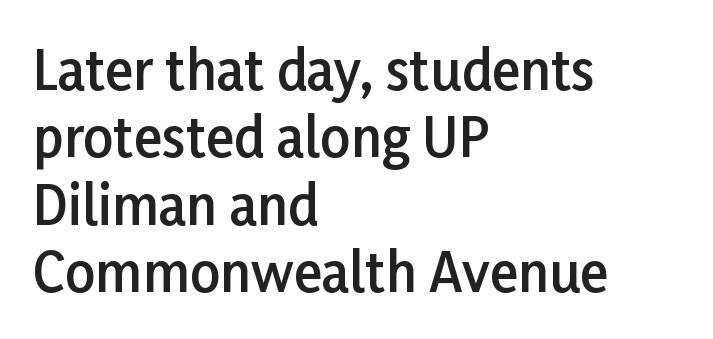
Q: Is the text bold? A: Semi-bold.
Q: Is the text italic (slanted)? A: No, it is upright.
Q: Is the typeface a serif or a sans-serif typeface? A: Sans-serif.
Q: Is the text underlined? A: No.
Q: How is the paragraph aligned? A: Left-aligned.
Q: Is the spacing between letters normal or unusually wide? A: Normal.
Q: Is the spacing between lines tight, normal or loose? A: Normal.
Q: Width (condensed, normal, or wide)? A: Normal.
Q: Stroke contrast? A: Low.
Q: x-height? A: Medium.
Q: Monospaced? A: No.
